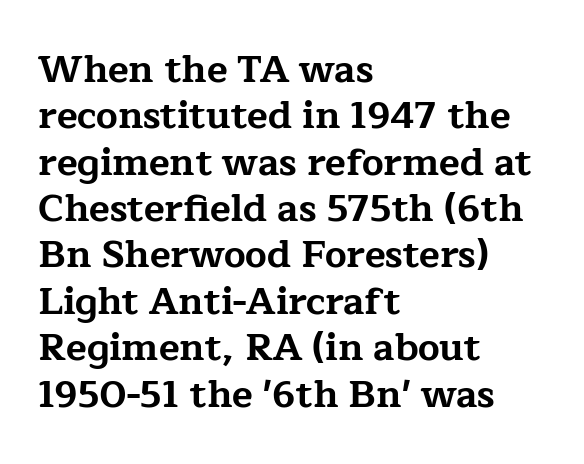
{"serif": "yes", "italic": "no", "bold": "yes", "weight": "bold", "width": "wide", "stroke_contrast": "low", "x_height": "medium", "monospaced": "no", "underline": "no", "align": "left", "line_spacing_ratio": 1.22, "letter_spacing": "normal", "letter_spacing_em": 0.0, "glyph_px": 38}
